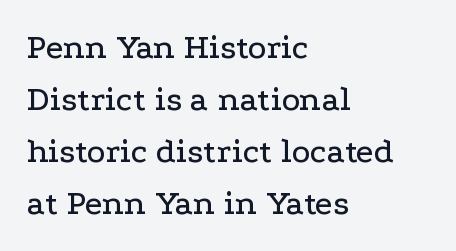
{"serif": "yes", "italic": "no", "width": "wide", "stroke_contrast": "low", "x_height": "medium", "monospaced": "no", "underline": "no", "align": "left", "line_spacing": "normal", "line_spacing_ratio": 1.49, "letter_spacing": "normal", "letter_spacing_em": 0.0, "glyph_px": 35}
